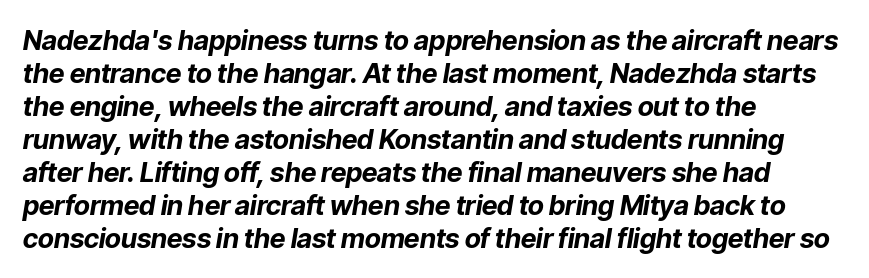
The text block is weighted toward the left margin, trailing off unevenly rightward. Look at the tracking — it's just the regular setting, nothing added. Anything drawn beneath the words? Only blank space. The strokes are fattened all the way to bold. Characters are canted at an angle relative to the baseline's perpendicular.
